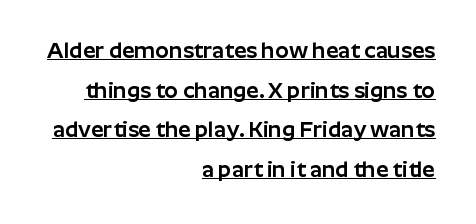
{"italic": "no", "underline": "yes", "align": "right", "line_spacing_ratio": 1.8, "letter_spacing": "normal", "letter_spacing_em": 0.0, "glyph_px": 22}
